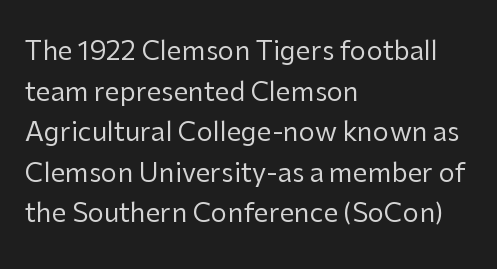
{"italic": "no", "bold": "no", "underline": "no", "align": "left", "line_spacing": "normal", "line_spacing_ratio": 1.56, "letter_spacing": "normal", "letter_spacing_em": 0.0, "glyph_px": 26}
